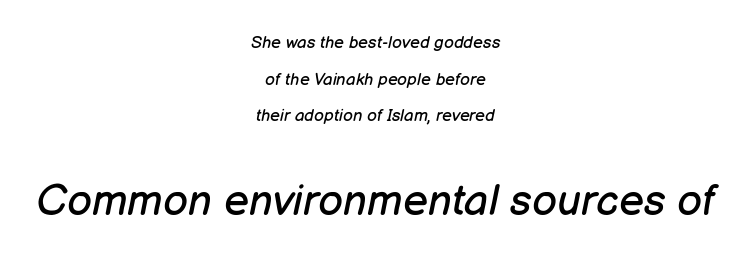
Q: Is the text bold? A: No.
Q: Is the text italic (slanted)? A: Yes, it leans right by about 12 degrees.
Q: Is the text underlined? A: No.
Q: How is the paragraph aligned? A: Centered.
Q: Is the spacing between letters normal or unusually wide? A: Normal.
Q: Is the spacing between lines tight, normal or loose? A: Loose.
Q: Which block of text is set in a larger size, the first (top) or the second (bottom)? A: The second (bottom) one.
Q: Width (condensed, normal, or wide)? A: Normal.
Q: Stroke contrast? A: Low.
Q: x-height? A: Medium.
Q: Monospaced? A: No.
